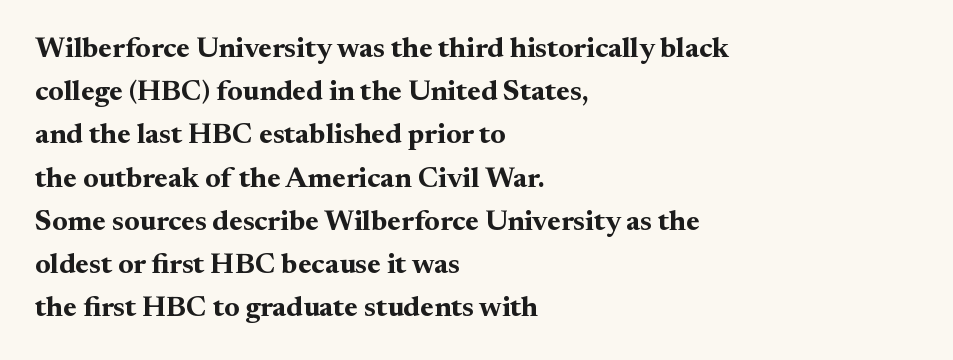
Q: Is the text bold? A: Yes.
Q: Is the text italic (slanted)? A: No, it is upright.
Q: Is the typeface a serif or a sans-serif typeface? A: Serif.
Q: Is the text underlined? A: No.
Q: How is the paragraph aligned? A: Left-aligned.
Q: Is the spacing between letters normal or unusually wide? A: Normal.
Q: Is the spacing between lines tight, normal or loose? A: Normal.
Q: Width (condensed, normal, or wide)? A: Normal.
Q: Stroke contrast? A: Medium.
Q: x-height? A: Small.
Q: Monospaced? A: No.
